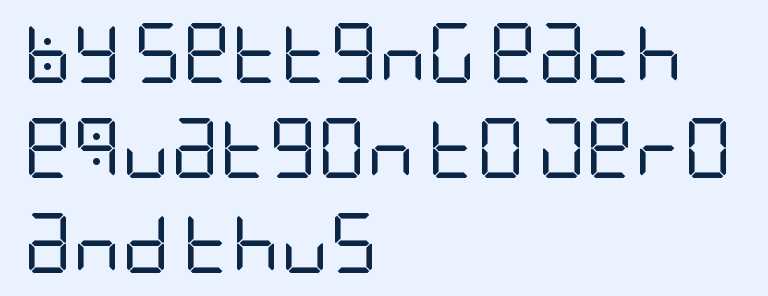
The type sits square on the baseline with zero lean. The font family rendered here belongs to the sans-serif group. Quick note: underline off. Each stroke keeps to a modest, everyday thickness or less. Successive baselines arrive at the customary interval.
